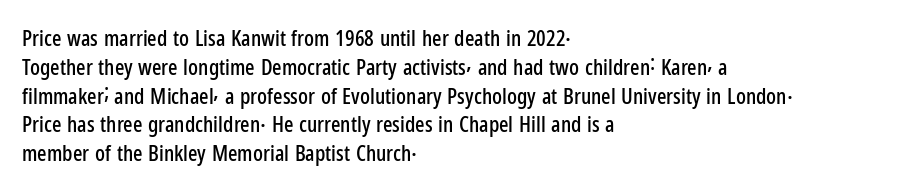
The image shows 22 px text type, upright; set left-aligned, normal line spacing (1.31x), normal letter spacing, not underlined.
